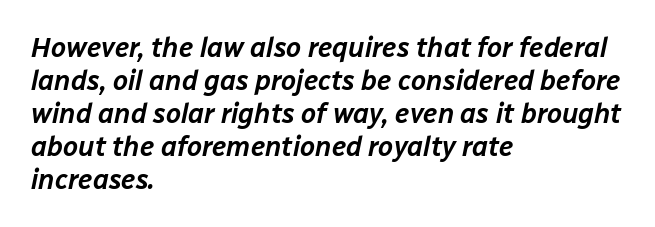
The image shows 27 px text type, italic (leaning right); set left-aligned, line spacing 1.22x, normal letter spacing, not underlined.
